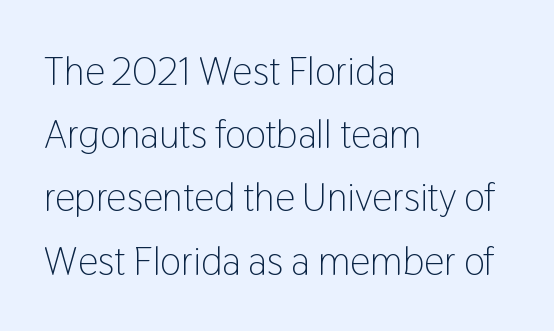
Line starts are locked; line ends wander. The type family on display is of the sans-serif kind. The rows are spaced the way most documents space them. Varying glyph widths throughout — classic text-font behaviour. Letters rest on an invisible, unmarked baseline. Is the type heavy? It reads as light-to-regular instead.
